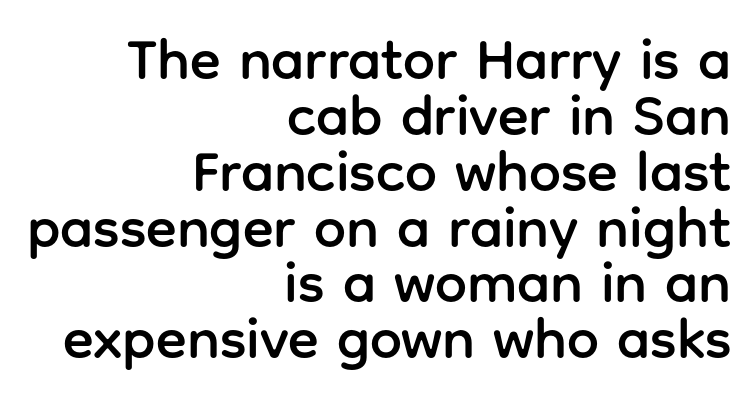
{"serif": "no", "italic": "no", "width": "normal", "stroke_contrast": "low", "x_height": "medium", "monospaced": "no", "underline": "no", "align": "right", "line_spacing": "tight", "line_spacing_ratio": 0.98, "letter_spacing": "normal", "letter_spacing_em": 0.0, "glyph_px": 57}
